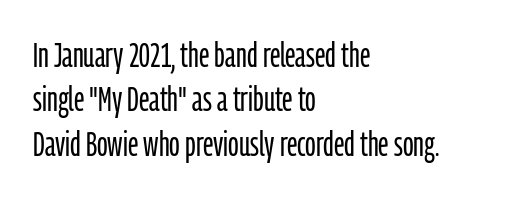
Varying glyph widths throughout — classic text-font behaviour. These lines are composed in type without serifs. Vertical spacing — default. Leftover space on each line is placed entirely after the last word.
